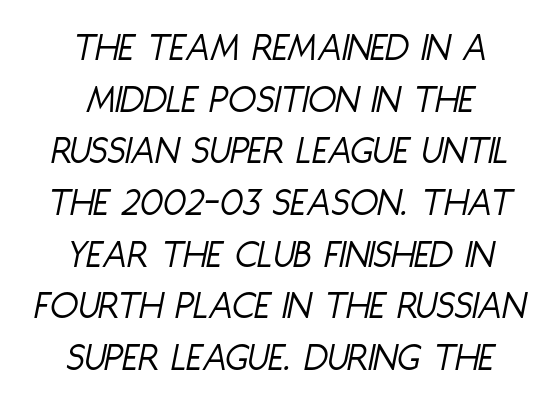
{"italic": "yes", "lean": "right", "slant_degrees": 11, "bold": "no", "weight": "light", "width": "condensed", "stroke_contrast": "low", "x_height": "large", "monospaced": "no", "underline": "no", "align": "center", "line_spacing": "normal", "line_spacing_ratio": 1.26, "letter_spacing": "normal", "letter_spacing_em": 0.0, "glyph_px": 41}
